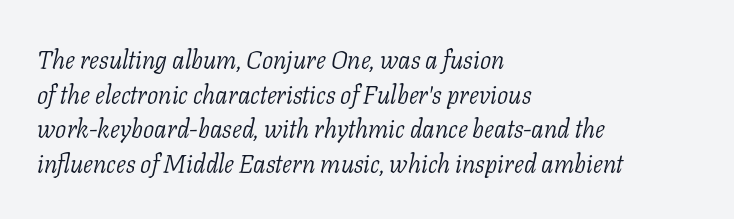
{"italic": "yes", "lean": "right", "slant_degrees": 11, "bold": "no", "underline": "no", "align": "left", "line_spacing": "normal", "line_spacing_ratio": 1.39, "letter_spacing": "normal", "letter_spacing_em": 0.0, "glyph_px": 25}
